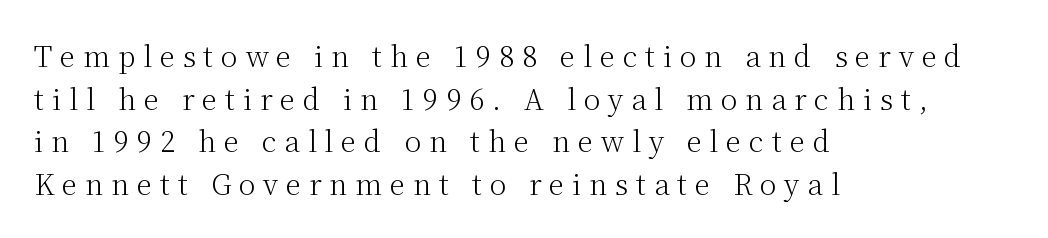
The image shows 28 px light serif type, upright; set left-aligned, normal line spacing (1.52x), unusually wide letter spacing (+0.28 em), not underlined; medium stroke contrast and a medium x-height.
